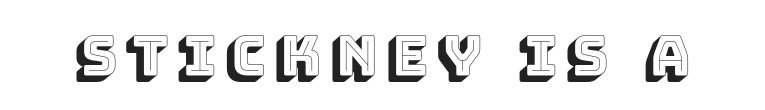
{"italic": "no", "width": "normal", "x_height": "large", "monospaced": "no", "underline": "no", "glyph_px": 55}
